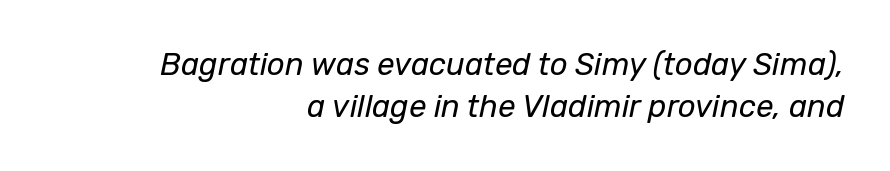
Q: Is the text bold? A: No.
Q: Is the text italic (slanted)? A: Yes, it leans right by about 12 degrees.
Q: Is the text underlined? A: No.
Q: How is the paragraph aligned? A: Right-aligned.
Q: Is the spacing between letters normal or unusually wide? A: Normal.
Q: Is the spacing between lines tight, normal or loose? A: Normal.
Q: Width (condensed, normal, or wide)? A: Normal.
Q: Stroke contrast? A: Low.
Q: x-height? A: Medium.
Q: Monospaced? A: No.
